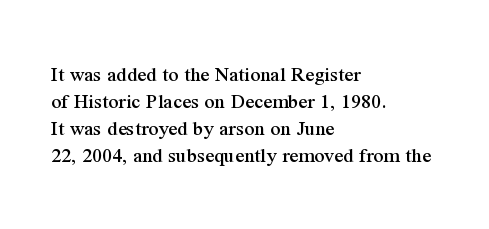
The image shows 22 px text type, upright; set left-aligned, line spacing 1.22x, normal letter spacing, not underlined.
